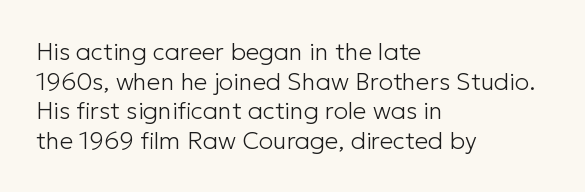
Q: Is the text bold? A: No.
Q: Is the text italic (slanted)? A: No, it is upright.
Q: Is the text underlined? A: No.
Q: How is the paragraph aligned? A: Left-aligned.
Q: Is the spacing between letters normal or unusually wide? A: Normal.
